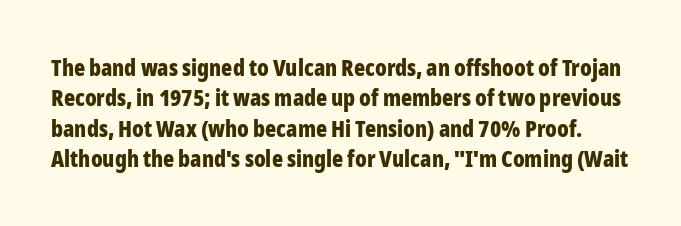
No extra tracking has been applied to these lines. These lines sit exactly where default settings would place them. In terms of weight, the rendering is a true, heavy bold. Decoration check: the copy has no underline. Posture: upright roman.
